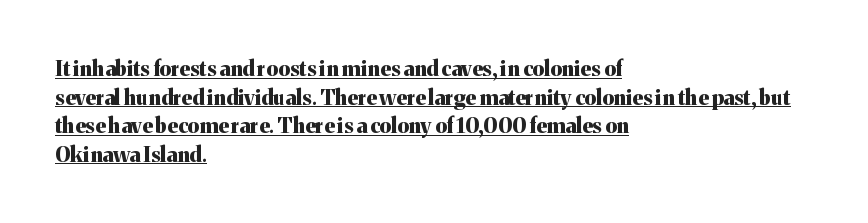
Vertical strokes here are truly vertical. The line-height multiplier appears to be the usual default. Teacher's note: observe the even left margin — that is flush-left alignment. Observe the ordinary spacing: letters are neighbours, not strangers. I'd describe the lettering as bold — thick and assertive.
